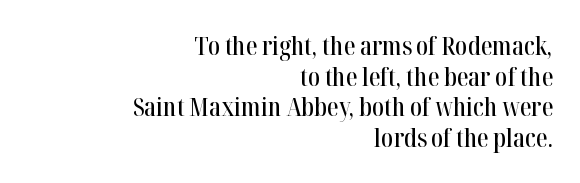
Q: Is the text italic (slanted)? A: No, it is upright.
Q: Is the text underlined? A: No.
Q: How is the paragraph aligned? A: Right-aligned.
Q: Is the spacing between letters normal or unusually wide? A: Normal.
